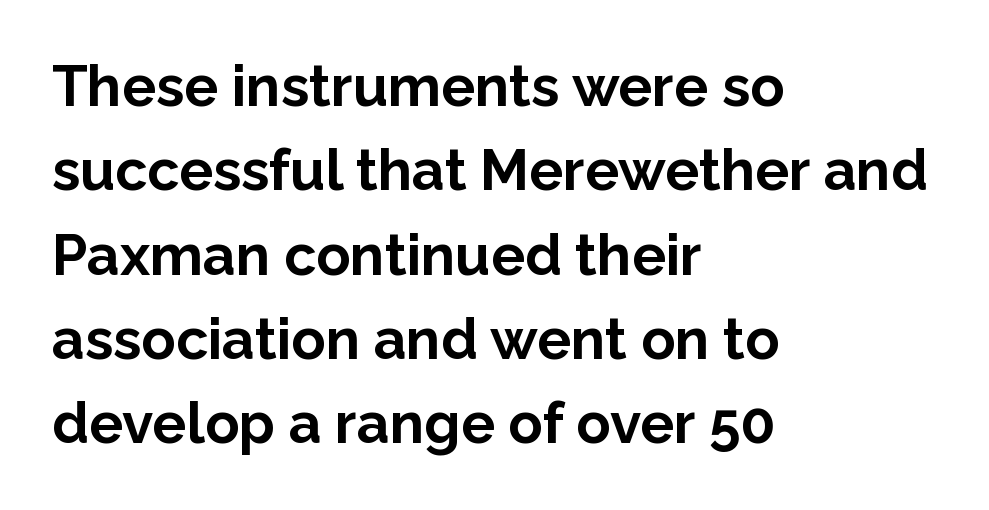
{"serif": "no", "italic": "no", "bold": "yes", "weight": "bold", "width": "normal", "stroke_contrast": "low", "x_height": "medium", "monospaced": "no", "underline": "no", "align": "left", "line_spacing": "normal", "line_spacing_ratio": 1.48, "letter_spacing": "normal", "letter_spacing_em": 0.0, "glyph_px": 57}
